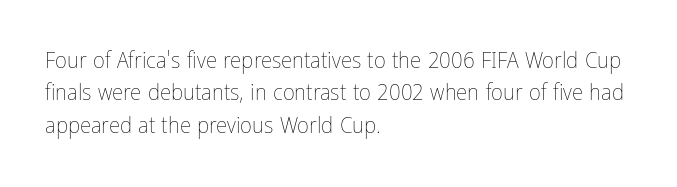
The tracking reads as untouched default to a designer's eye. Layout note: lines flush left. Students, observe: this is what conventionally led text looks like. Underline: absent.
